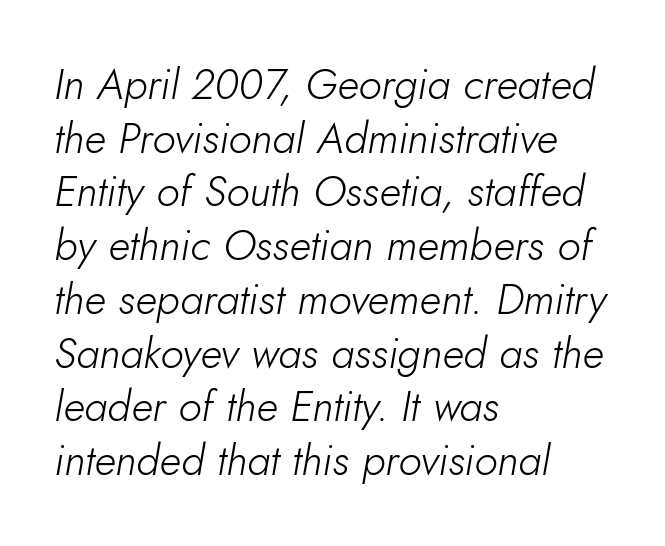
You could not count columns in this text — the font is proportionally spaced. Each line starts at the same left margin while the right side varies. When letters slant like this, we call the style italic. No heavy texture on the line: the type isn't bold. Normally led — the rows are evenly, conventionally spaced.
